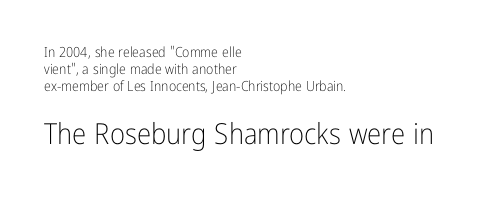
Q: Is the text bold? A: No.
Q: Is the text italic (slanted)? A: No, it is upright.
Q: Is the typeface a serif or a sans-serif typeface? A: Sans-serif.
Q: Is the text underlined? A: No.
Q: How is the paragraph aligned? A: Left-aligned.
Q: Is the spacing between letters normal or unusually wide? A: Normal.
Q: Which block of text is set in a larger size, the first (top) or the second (bottom)? A: The second (bottom) one.
Q: Width (condensed, normal, or wide)? A: Condensed.
Q: Stroke contrast? A: Low.
Q: x-height? A: Medium.
Q: Monospaced? A: No.
